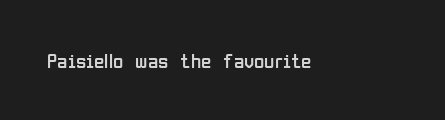
{"italic": "no", "bold": "no", "underline": "no", "letter_spacing": "normal", "letter_spacing_em": 0.0, "glyph_px": 21}
